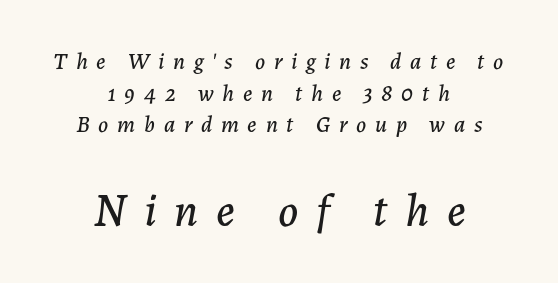
Q: Is the text italic (slanted)? A: Yes, it leans right by about 7 degrees.
Q: Is the text underlined? A: No.
Q: How is the paragraph aligned? A: Centered.
Q: Is the spacing between letters normal or unusually wide? A: Unusually wide.
Q: Is the spacing between lines tight, normal or loose? A: Normal.
Q: Which block of text is set in a larger size, the first (top) or the second (bottom)? A: The second (bottom) one.
Q: Width (condensed, normal, or wide)? A: Normal.
Q: Stroke contrast? A: Low.
Q: x-height? A: Medium.
Q: Monospaced? A: No.
